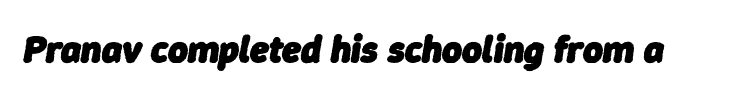
{"italic": "yes", "lean": "right", "slant_degrees": 9, "bold": "yes", "weight": "heavy", "width": "normal", "stroke_contrast": "low", "x_height": "medium", "monospaced": "no", "underline": "no", "letter_spacing": "normal", "letter_spacing_em": 0.0, "glyph_px": 38}
